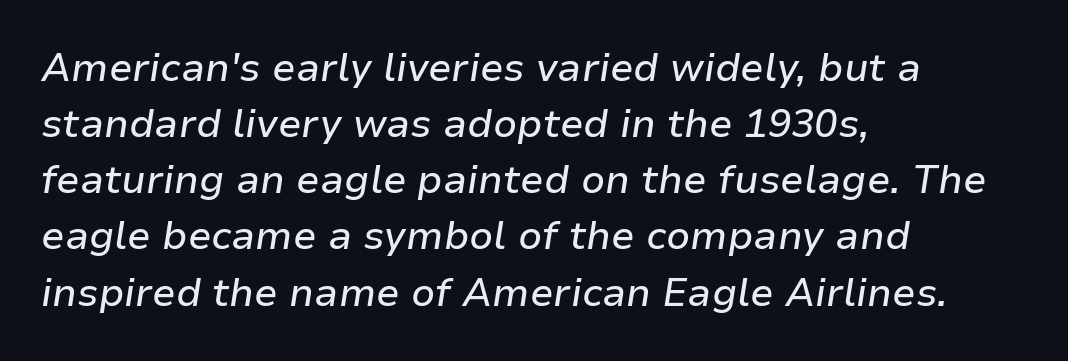
{"italic": "yes", "lean": "right", "slant_degrees": 9, "width": "normal", "stroke_contrast": "low", "x_height": "medium", "monospaced": "no", "underline": "no", "align": "left", "line_spacing": "normal", "line_spacing_ratio": 1.44, "letter_spacing": "normal", "letter_spacing_em": 0.0, "glyph_px": 39}
